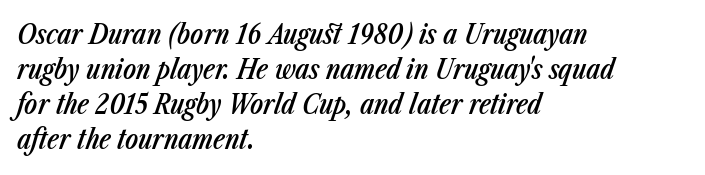
Students, observe: this is what conventionally led text looks like. This sample uses plain, unmodified letter spacing. Heft: intermediate — a semibold. Italic: yes, the glyphs are oblique. The ragged edge is on the right, which tells us the setting is flush left.
